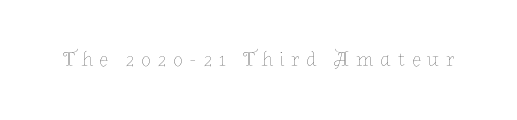
Inter-character spacing is expanded well beyond the font's built-in metrics. Nothing heavy about these letters — not bold at all. Descenders are the only things crossing below the line. Ascenders rise straight up at ninety degrees.
